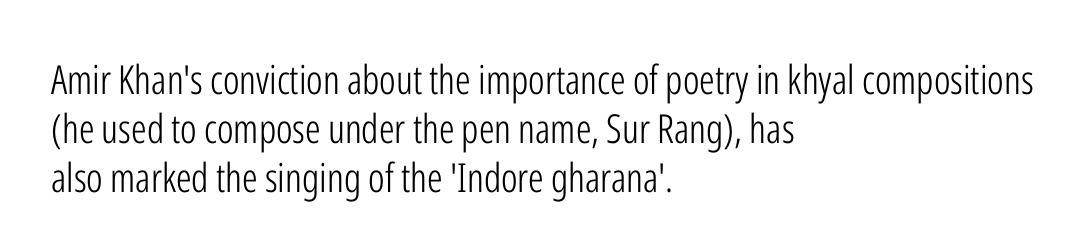
The image shows 40 px light, condensed sans-serif type, upright; set left-aligned, line spacing 1.22x, normal letter spacing, not underlined; low stroke contrast and a medium x-height.
